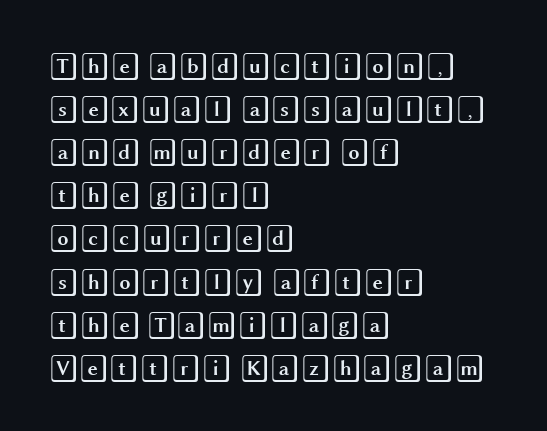
{"italic": "no", "width": "wide", "x_height": "large", "underline": "no", "align": "left", "line_spacing": "normal", "line_spacing_ratio": 1.54, "letter_spacing": "normal", "letter_spacing_em": 0.0, "glyph_px": 28}
